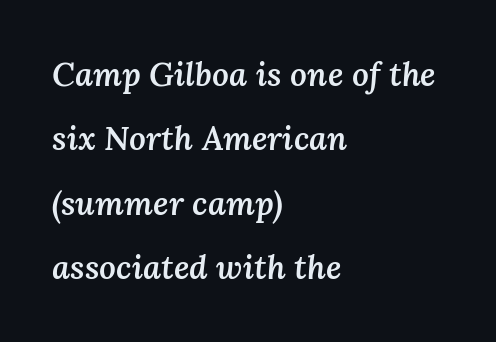
Successive baselines arrive slowly, with a big drop between each. Teacher's note: observe the even left margin — that is flush-left alignment. Set as a demibold, roughly 600 on the weight scale. Is this a fixed-width face? No — the glyphs have proportional, varying widths.
